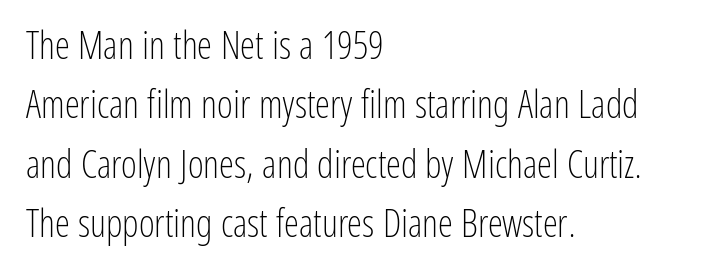
Q: Is the text bold? A: No.
Q: Is the text italic (slanted)? A: No, it is upright.
Q: Is the typeface a serif or a sans-serif typeface? A: Sans-serif.
Q: Is the text underlined? A: No.
Q: How is the paragraph aligned? A: Left-aligned.
Q: Is the spacing between letters normal or unusually wide? A: Normal.
Q: Is the spacing between lines tight, normal or loose? A: Normal.
Q: Width (condensed, normal, or wide)? A: Condensed.
Q: Stroke contrast? A: Low.
Q: x-height? A: Medium.
Q: Monospaced? A: No.
